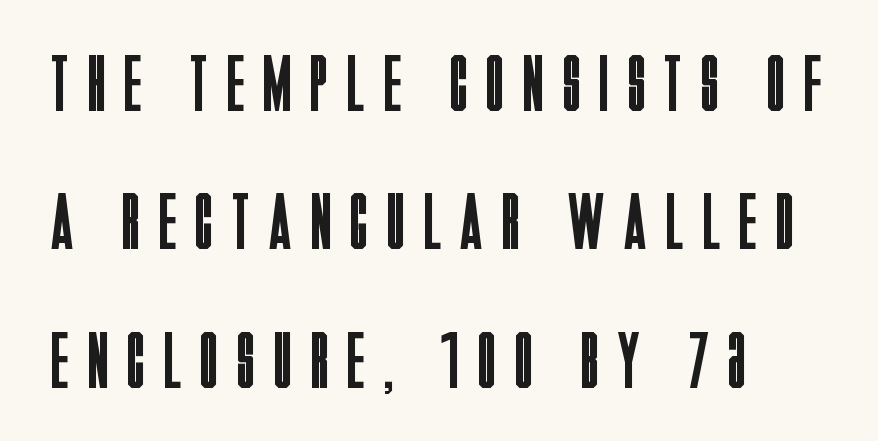
Q: Is the text bold? A: No.
Q: Is the text italic (slanted)? A: No, it is upright.
Q: Is the typeface a serif or a sans-serif typeface? A: Sans-serif.
Q: Is the text underlined? A: No.
Q: How is the paragraph aligned? A: Left-aligned.
Q: Is the spacing between letters normal or unusually wide? A: Unusually wide.
Q: Width (condensed, normal, or wide)? A: Condensed.
Q: Stroke contrast? A: Low.
Q: x-height? A: Large.
Q: Monospaced? A: No.
